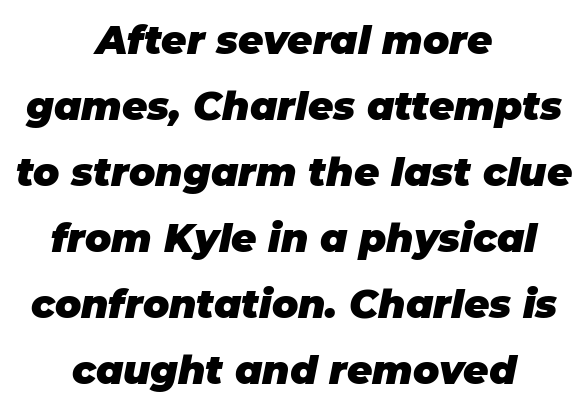
{"italic": "yes", "lean": "right", "slant_degrees": 11, "bold": "yes", "weight": "heavy", "width": "normal", "stroke_contrast": "low", "x_height": "large", "monospaced": "no", "underline": "no", "align": "center", "line_spacing": "normal", "line_spacing_ratio": 1.69, "letter_spacing": "normal", "letter_spacing_em": 0.0, "glyph_px": 39}
